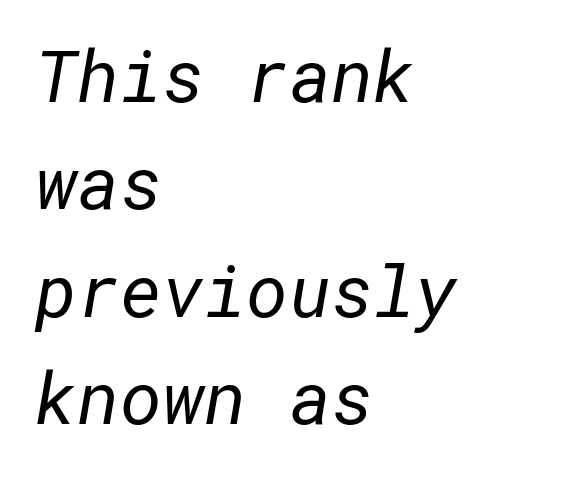
Tracking here is standard; glyphs follow each other at the usual distance. The designer went with a sans here, leaving each stem footless. The line-height multiplier appears to be the usual default. The ragged edge is on the right, which tells us the setting is flush left. Is the stroke heavy? The answer is a plain regular-or-lighter. Descenders are the only things crossing below the line.
